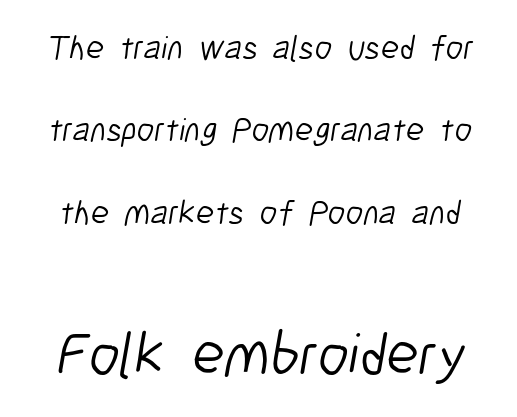
Quick note: interline space is abundant. Think of a printed novel: that variable character pitch is what you see here. Bigger letters appear in the bottom chunk; the top chunk is reduced. Stroke mass is kept to a normal reading level or below.
